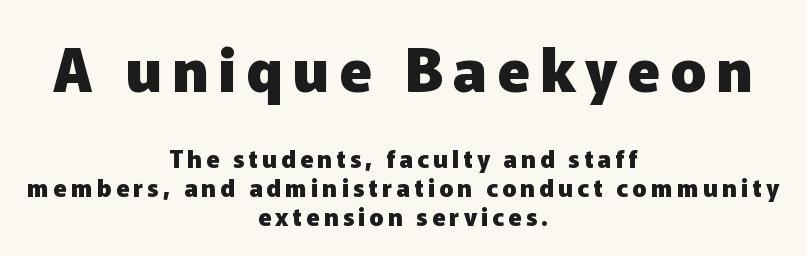
{"serif": "no", "italic": "no", "bold": "yes", "weight": "heavy", "width": "normal", "stroke_contrast": "low", "x_height": "medium", "monospaced": "no", "underline": "no", "align": "center", "line_spacing_ratio": 1.19, "larger_block": "first", "size_ratio": 2.46, "glyph_px": 59}
